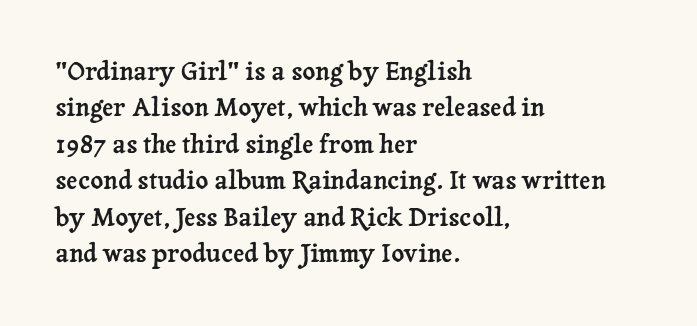
The image shows 25 px text type, upright; set left-aligned, normal line spacing (1.46x), normal letter spacing, not underlined.
